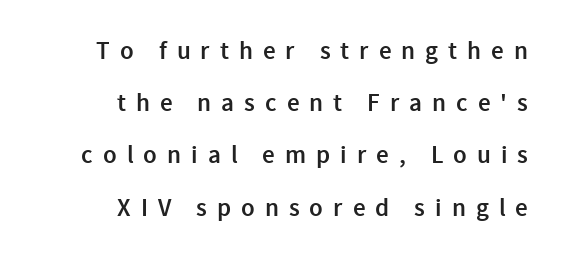
{"italic": "no", "bold": "semi", "underline": "no", "align": "right", "line_spacing": "loose", "line_spacing_ratio": 2.09, "letter_spacing": "wide", "letter_spacing_em": 0.4, "glyph_px": 25}
